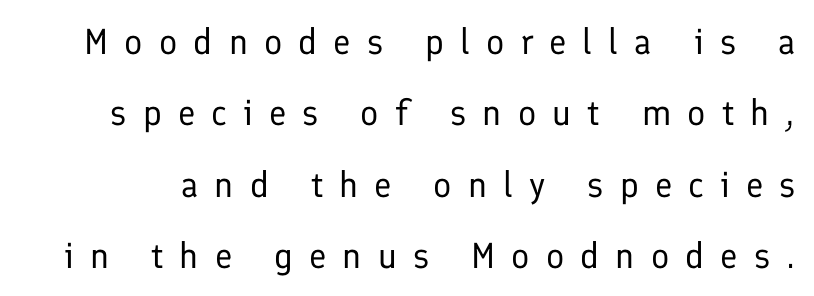
Stem width sits at or under what a default text font uses. Characters follow at a spacing far wider than the type designer built in. Characters remain perfectly vertical along every line. Any mark beneath the type? The region is blank. Looks like regular typesetting: each glyph gets only the width it needs. Is this a sans? Yes — the strokes have no serifs.
